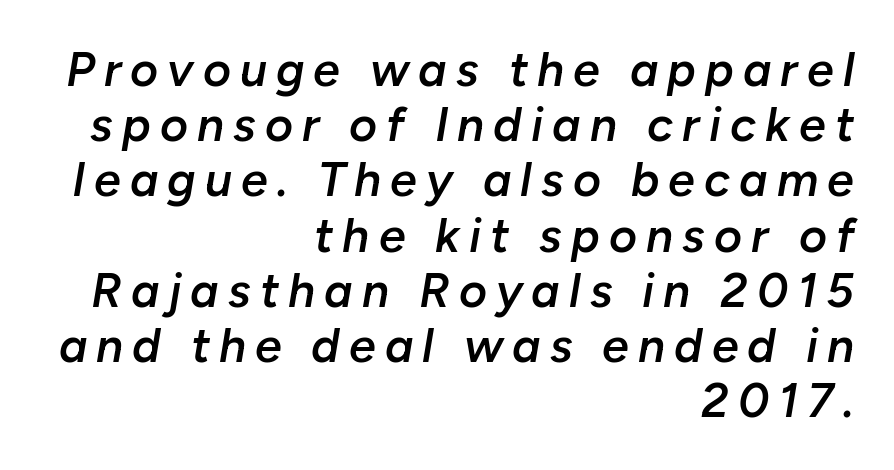
Q: Is the text bold? A: Semi-bold.
Q: Is the text italic (slanted)? A: Yes, it leans right by about 10 degrees.
Q: Is the text underlined? A: No.
Q: How is the paragraph aligned? A: Right-aligned.
Q: Is the spacing between lines tight, normal or loose? A: Tight.
Q: Width (condensed, normal, or wide)? A: Normal.
Q: Stroke contrast? A: Low.
Q: x-height? A: Medium.
Q: Monospaced? A: No.
